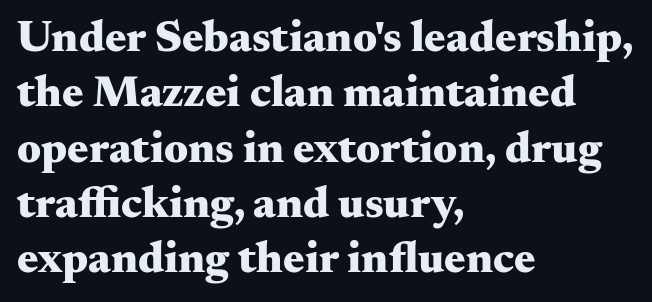
{"serif": "yes", "italic": "no", "bold": "yes", "weight": "heavy", "width": "wide", "stroke_contrast": "medium", "x_height": "small", "monospaced": "no", "underline": "no", "align": "left", "line_spacing_ratio": 1.23, "letter_spacing": "normal", "letter_spacing_em": 0.0, "glyph_px": 45}
